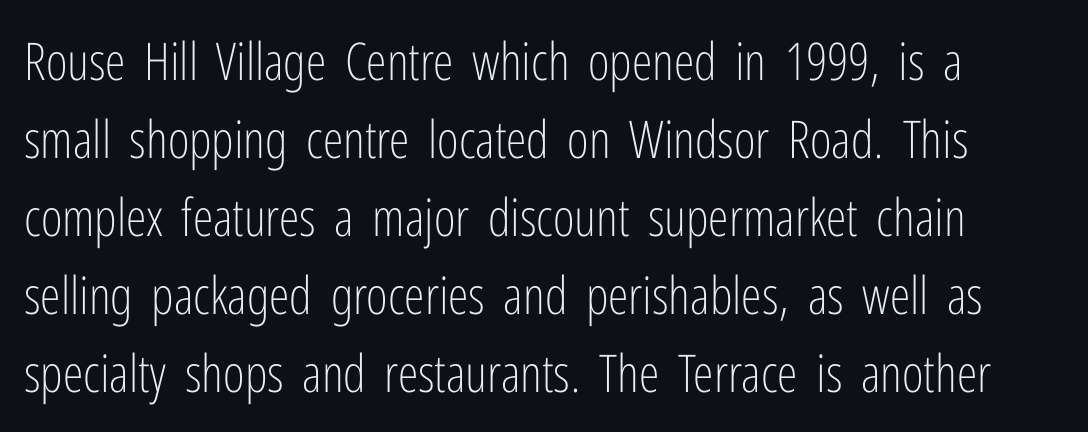
Glyph-to-glyph distance matches everyday printed text. Letters rest on an invisible, unmarked baseline. Stroke thickness stays within the range of a standard reading face or lighter. Character widths vary here, with narrow letters taking less room than wide ones. Is there any slant? The stems are plumb.
